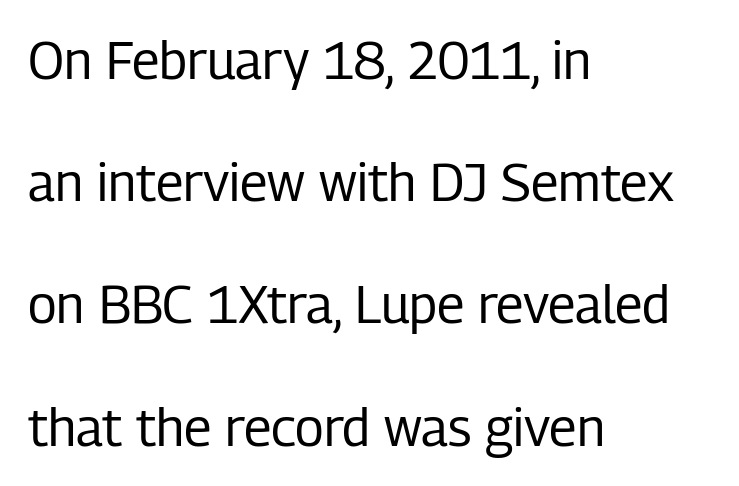
The image shows 52 px regular-weight, condensed sans-serif type, upright; set left-aligned, loose line spacing (2.35x), normal letter spacing, not underlined; low stroke contrast and a medium x-height.
